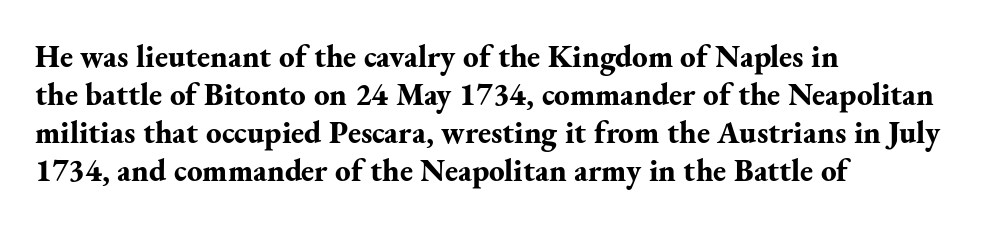
Q: Is the text bold? A: Yes.
Q: Is the text italic (slanted)? A: No, it is upright.
Q: Is the typeface a serif or a sans-serif typeface? A: Serif.
Q: Is the text underlined? A: No.
Q: How is the paragraph aligned? A: Left-aligned.
Q: Is the spacing between letters normal or unusually wide? A: Normal.
Q: Width (condensed, normal, or wide)? A: Normal.
Q: Stroke contrast? A: Medium.
Q: x-height? A: Small.
Q: Monospaced? A: No.
